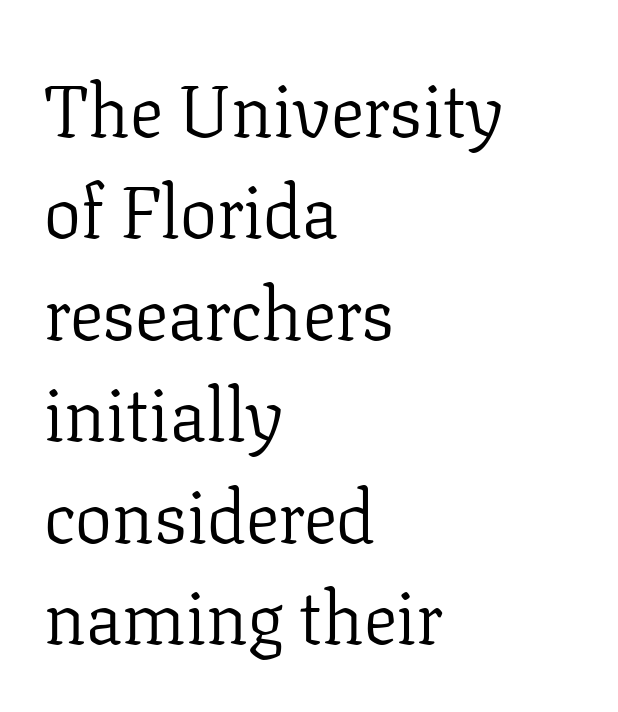
This sample uses plain, unmodified letter spacing. Is this a fixed-width face? No — the glyphs have proportional, varying widths. The rendering shows small feet on the letterforms — a serif design. Honestly, the row spacing looks completely unremarkable. The space beneath each line is pristine and unruled.
